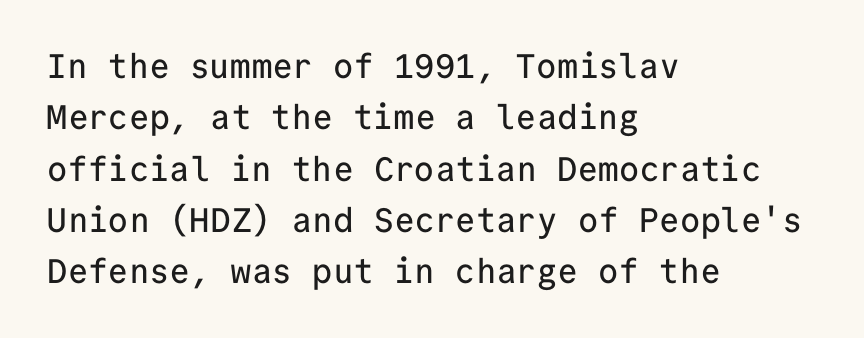
Characters follow at the spacing the type designer built in. Does the leading feel generous? No, just average. A typesetter would mark this as roman, not italic. Compared with a centered layout, this one pins lines to the left instead. Underline: absent.
